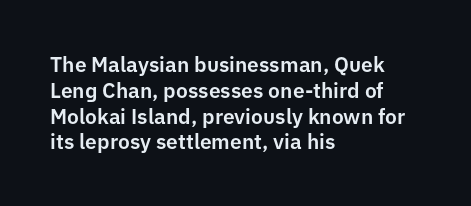
The image shows 21 px text type, upright; set left-aligned, line spacing 1.23x, normal letter spacing, not underlined.
